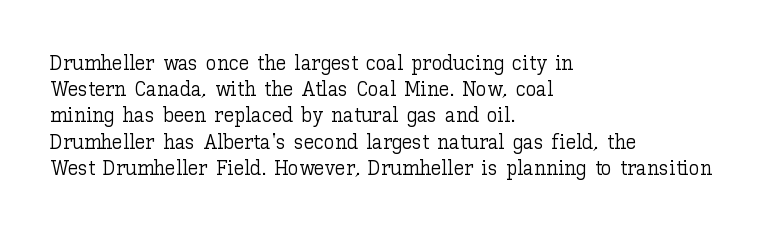
Does extra space separate the letters? No, they use regular spacing. Layout note: lines flush left. The area under the type is left untouched. This reads as an unemphasized weight, regular at the heaviest. This is roman type, the default non-slanted kind. Vertical spacing — default.
